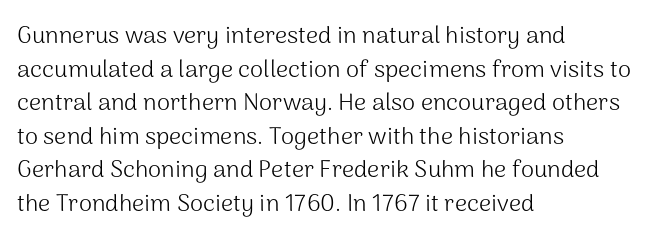
The image shows 24 px text type, upright; set left-aligned, normal line spacing (1.4x), normal letter spacing, not underlined.
